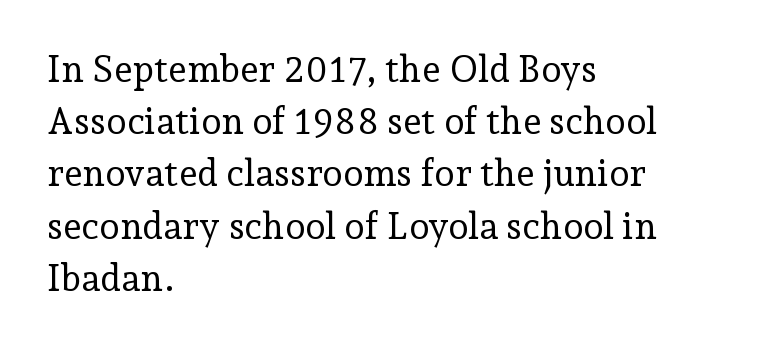
Stem width sits at or under what a default text font uses. Honestly, the letter spacing is just normal — you wouldn't notice it. Underlining? Definitely not there. Notice how the passage keeps a crisp vertical edge on the left only.
